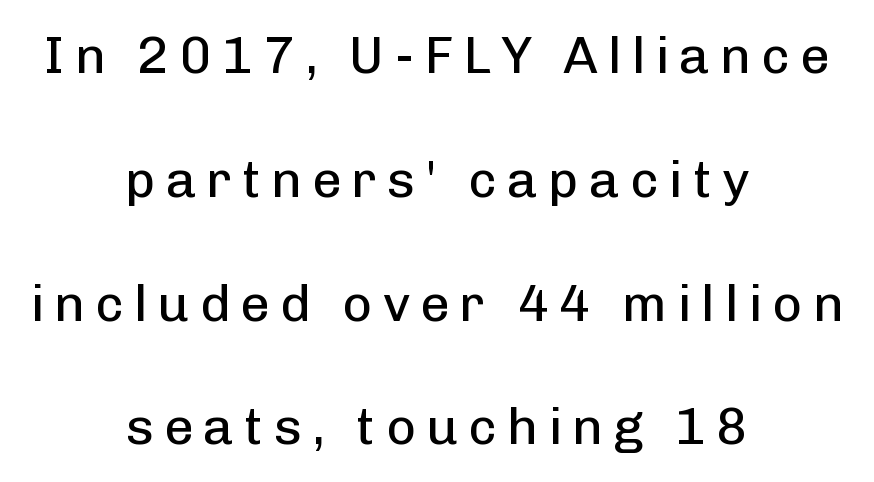
The image shows 52 px regular-weight sans-serif type, upright; set centered, loose line spacing (2.38x), not underlined; low stroke contrast and a medium x-height.
